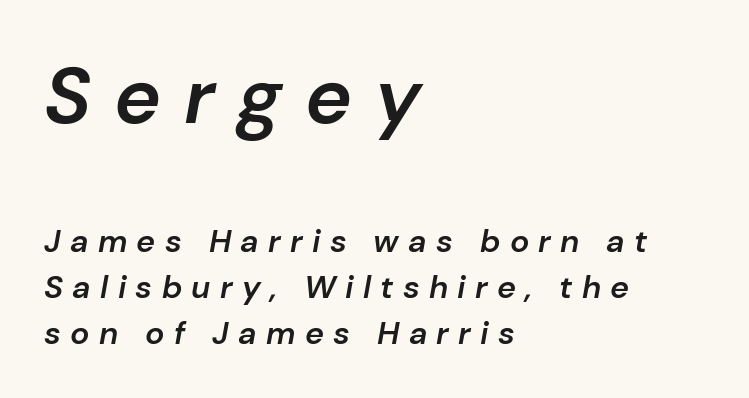
The image shows 79 px semibold type, italic (leaning right); set left-aligned, normal line spacing (1.43x), unusually wide letter spacing (+0.29 em), not underlined; the first (top) block is 2.47x larger; low stroke contrast and a medium x-height.
